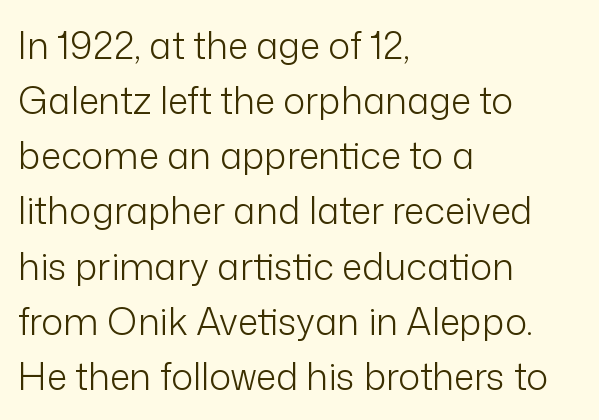
Q: Is the text bold? A: No.
Q: Is the text italic (slanted)? A: No, it is upright.
Q: Is the typeface a serif or a sans-serif typeface? A: Sans-serif.
Q: Is the text underlined? A: No.
Q: How is the paragraph aligned? A: Left-aligned.
Q: Is the spacing between letters normal or unusually wide? A: Normal.
Q: Is the spacing between lines tight, normal or loose? A: Normal.
Q: Width (condensed, normal, or wide)? A: Normal.
Q: Stroke contrast? A: Low.
Q: x-height? A: Medium.
Q: Monospaced? A: No.
